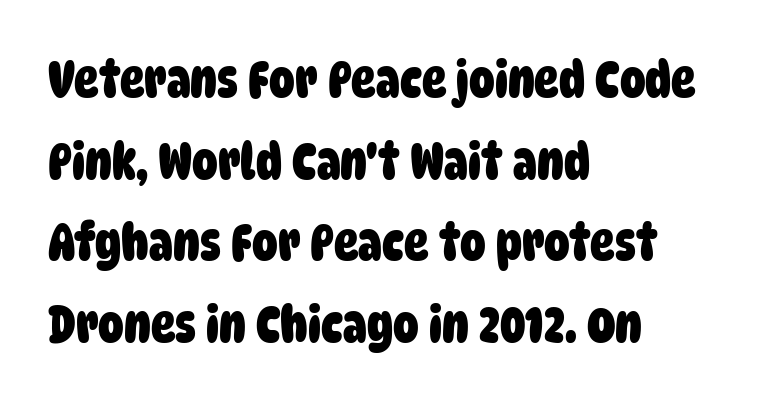
Leftover space on each line is placed entirely after the last word. The characters display no serif detailing; their extremities are plain. In terms of letterspacing, this is plain default setting. In terms of leading, this rendering sits right in the middle.
